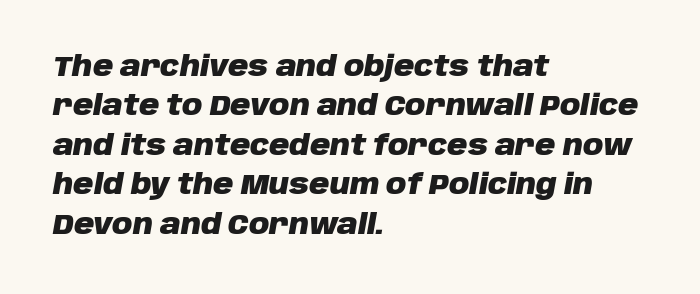
No extra tracking has been applied to these lines. The paragraph shown leans on its left margin. Quick note: underline off. Heavy, bold letterforms.
